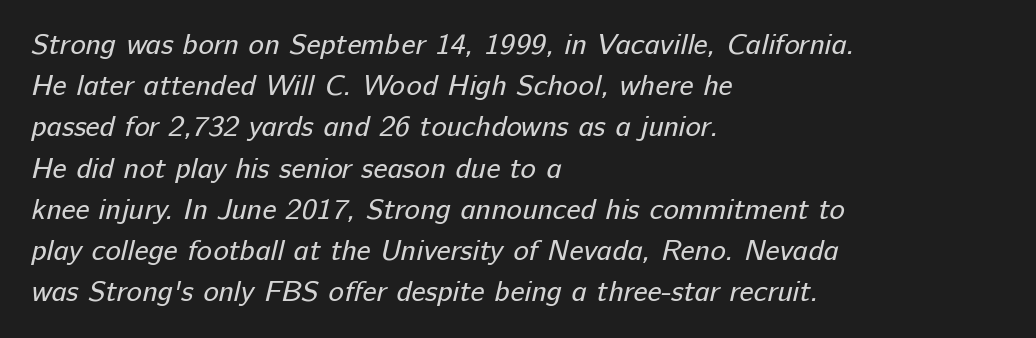
The image shows 29 px regular-weight sans-serif type; set left-aligned, normal line spacing (1.42x), normal letter spacing, not underlined; low stroke contrast and a medium x-height.
